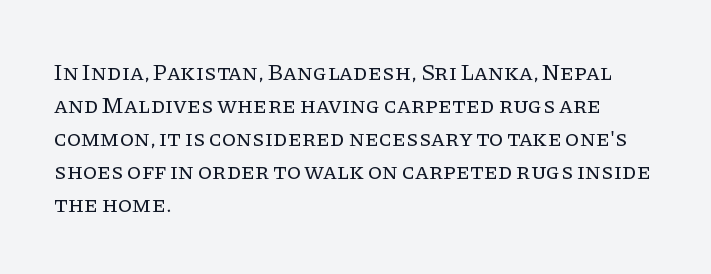
Honestly, the row spacing looks completely unremarkable. Caption: face not bold, strokes unweighted. Posture: vertical. This rendering features lettering with no underline. The setting favours the left margin, as ordinary paragraphs usually do.
